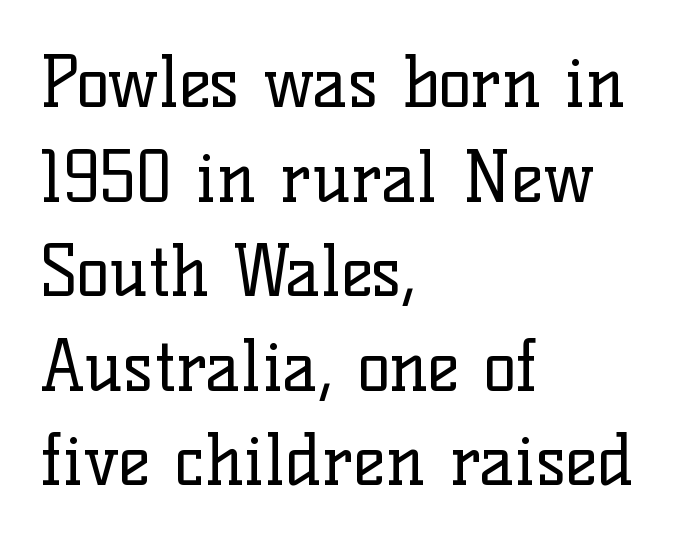
{"serif": "yes", "italic": "no", "bold": "no", "weight": "regular", "width": "normal", "stroke_contrast": "low", "x_height": "medium", "monospaced": "no", "underline": "no", "align": "left", "line_spacing": "normal", "line_spacing_ratio": 1.37, "letter_spacing": "normal", "letter_spacing_em": 0.0, "glyph_px": 69}
